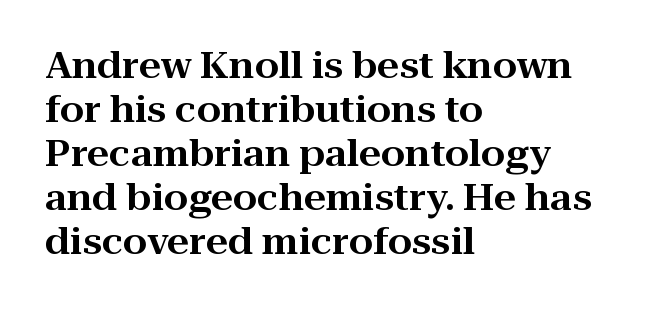
Q: Is the text italic (slanted)? A: No, it is upright.
Q: Is the typeface a serif or a sans-serif typeface? A: Serif.
Q: Is the text underlined? A: No.
Q: How is the paragraph aligned? A: Left-aligned.
Q: Is the spacing between letters normal or unusually wide? A: Normal.
Q: Is the spacing between lines tight, normal or loose? A: Normal.
Q: Width (condensed, normal, or wide)? A: Wide.
Q: Stroke contrast? A: High.
Q: x-height? A: Medium.
Q: Monospaced? A: No.
